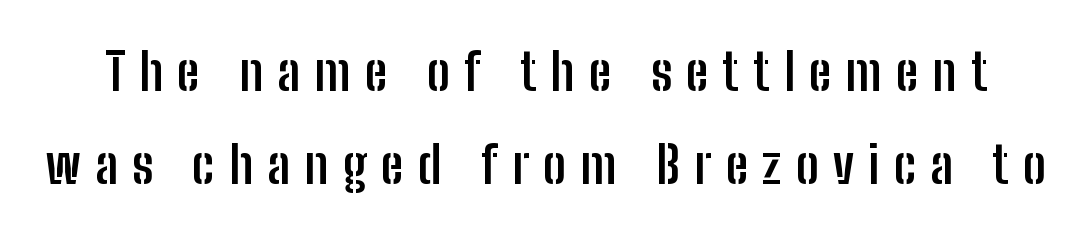
Q: Is the text bold? A: Yes.
Q: Is the text italic (slanted)? A: No, it is upright.
Q: Is the typeface a serif or a sans-serif typeface? A: Sans-serif.
Q: Is the text underlined? A: No.
Q: Is the spacing between letters normal or unusually wide? A: Unusually wide.
Q: Width (condensed, normal, or wide)? A: Condensed.
Q: Stroke contrast? A: Low.
Q: x-height? A: Medium.
Q: Monospaced? A: No.
